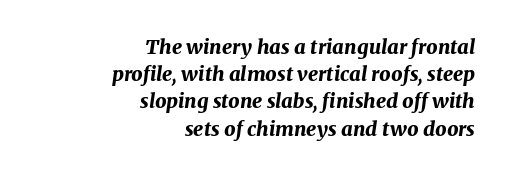
Is the type slanted? Yes — the strokes lean at a clear angle. Weight check: bold — yes, fully. Does the leading feel generous? No, just average. The paragraph has a hard right edge and a soft left edge.
